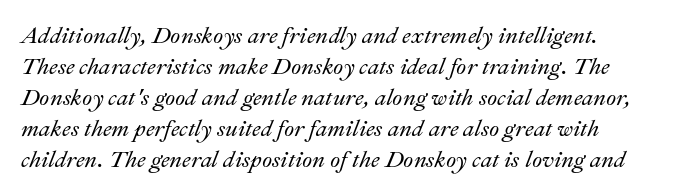
The image shows 23 px text type, italic (leaning right); set normal line spacing (1.35x), normal letter spacing, not underlined.
